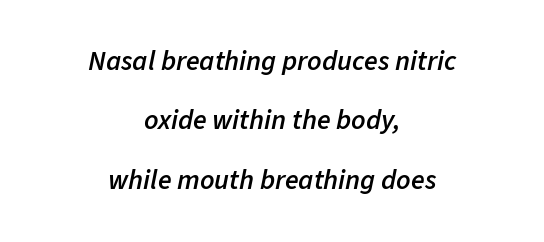
Q: Is the text bold? A: Semi-bold.
Q: Is the text italic (slanted)? A: Yes, it leans right by about 11 degrees.
Q: Is the text underlined? A: No.
Q: How is the paragraph aligned? A: Centered.
Q: Is the spacing between letters normal or unusually wide? A: Normal.
Q: Is the spacing between lines tight, normal or loose? A: Loose.
Q: Width (condensed, normal, or wide)? A: Normal.
Q: Stroke contrast? A: Low.
Q: x-height? A: Medium.
Q: Monospaced? A: No.
